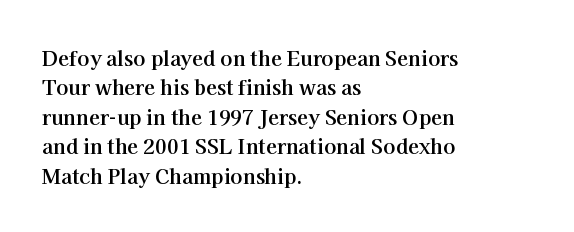
Q: Is the text bold? A: Yes.
Q: Is the text italic (slanted)? A: No, it is upright.
Q: Is the text underlined? A: No.
Q: How is the paragraph aligned? A: Left-aligned.
Q: Is the spacing between letters normal or unusually wide? A: Normal.
Q: Is the spacing between lines tight, normal or loose? A: Normal.
